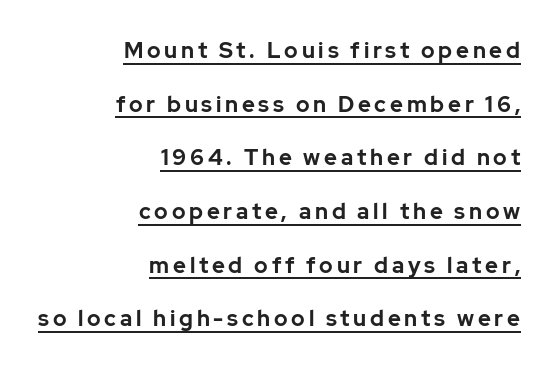
{"italic": "no", "bold": "yes", "underline": "yes", "align": "right", "line_spacing": "loose", "line_spacing_ratio": 2.44, "glyph_px": 22}
